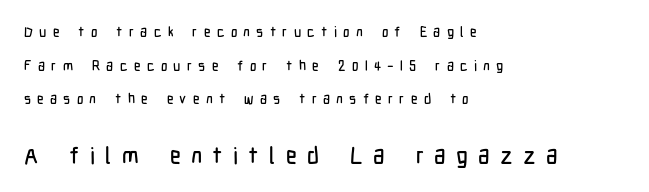
{"italic": "no", "underline": "no", "align": "left", "line_spacing": "loose", "line_spacing_ratio": 2.41, "letter_spacing": "wide", "letter_spacing_em": 0.45, "larger_block": "second", "size_ratio": 1.64, "glyph_px": 23}
